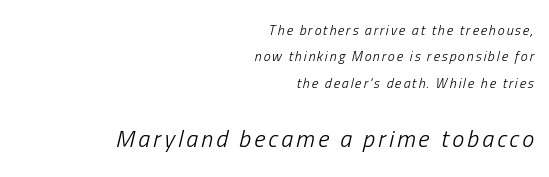
This rendering uses right alignment, leaving the left contour irregular. Descenders are the only things crossing below the line. No chunkiness to these letters — they're not bold. There's an unmistakable incline to the writing here. Larger block? The one below; the one above is distinctly smaller.
